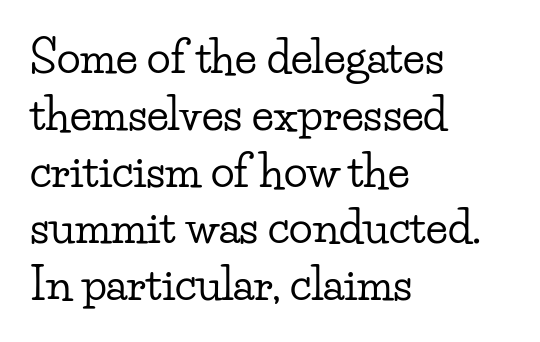
{"serif": "yes", "italic": "no", "width": "wide", "stroke_contrast": "low", "x_height": "small", "monospaced": "no", "underline": "no", "align": "left", "line_spacing": "normal", "line_spacing_ratio": 1.29, "letter_spacing": "normal", "letter_spacing_em": 0.0, "glyph_px": 44}
